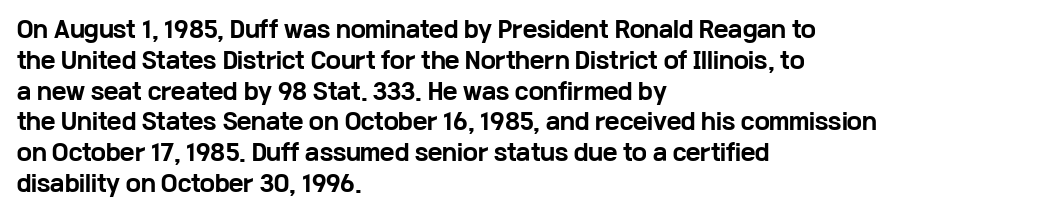
Q: Is the text bold? A: Yes.
Q: Is the text italic (slanted)? A: No, it is upright.
Q: Is the text underlined? A: No.
Q: How is the paragraph aligned? A: Left-aligned.
Q: Is the spacing between letters normal or unusually wide? A: Normal.
Q: Is the spacing between lines tight, normal or loose? A: Normal.
